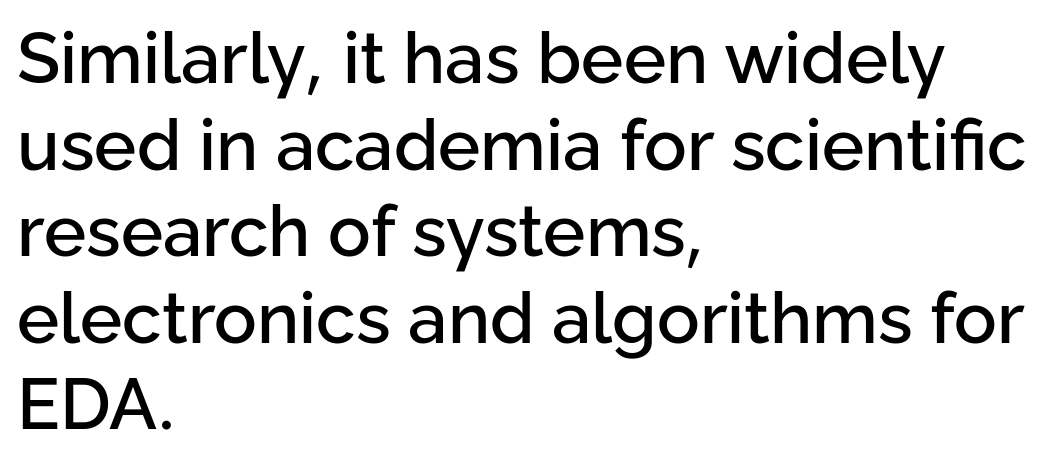
{"serif": "no", "italic": "no", "width": "normal", "stroke_contrast": "low", "x_height": "medium", "monospaced": "no", "underline": "no", "align": "left", "line_spacing_ratio": 1.22, "letter_spacing": "normal", "letter_spacing_em": 0.0, "glyph_px": 71}
